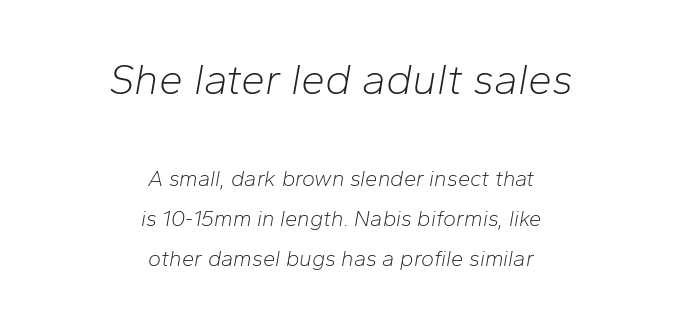
Q: Is the text bold? A: No.
Q: Is the text italic (slanted)? A: Yes, it leans right by about 10 degrees.
Q: Is the text underlined? A: No.
Q: How is the paragraph aligned? A: Centered.
Q: Is the spacing between letters normal or unusually wide? A: Normal.
Q: Which block of text is set in a larger size, the first (top) or the second (bottom)? A: The first (top) one.
Q: Width (condensed, normal, or wide)? A: Normal.
Q: Stroke contrast? A: Low.
Q: x-height? A: Medium.
Q: Monospaced? A: No.
